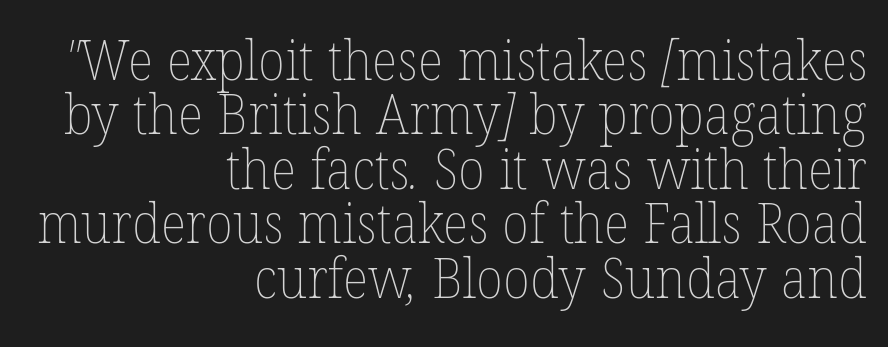
The image shows 55 px thin type; set right-aligned, tight line spacing (0.99x), normal letter spacing, not underlined; low stroke contrast and a medium x-height.
